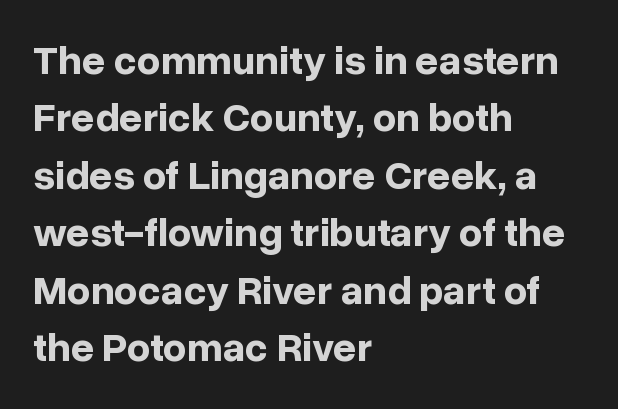
The image shows 41 px bold sans-serif type, upright; set left-aligned, normal line spacing (1.4x), normal letter spacing, not underlined; low stroke contrast and a medium x-height.
